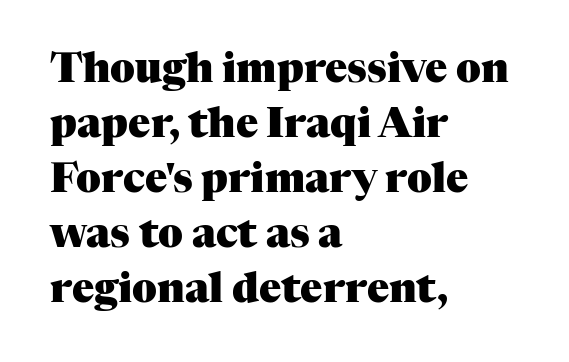
Q: Is the text bold? A: Yes.
Q: Is the text italic (slanted)? A: No, it is upright.
Q: Is the typeface a serif or a sans-serif typeface? A: Serif.
Q: Is the text underlined? A: No.
Q: How is the paragraph aligned? A: Left-aligned.
Q: Is the spacing between letters normal or unusually wide? A: Normal.
Q: Is the spacing between lines tight, normal or loose? A: Normal.
Q: Width (condensed, normal, or wide)? A: Normal.
Q: Stroke contrast? A: Medium.
Q: x-height? A: Medium.
Q: Monospaced? A: No.
